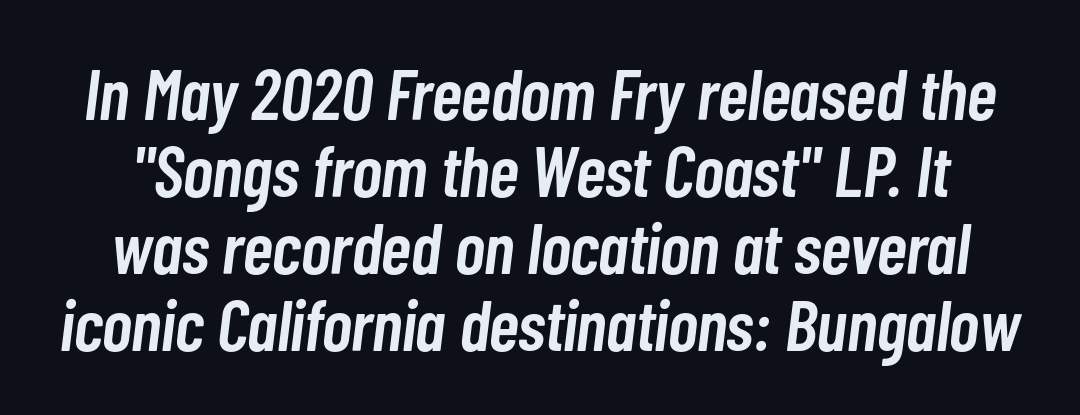
The image shows 72 px semibold, condensed type, italic (leaning right); set tight line spacing (1.07x), normal letter spacing, not underlined; low stroke contrast and a medium x-height.
